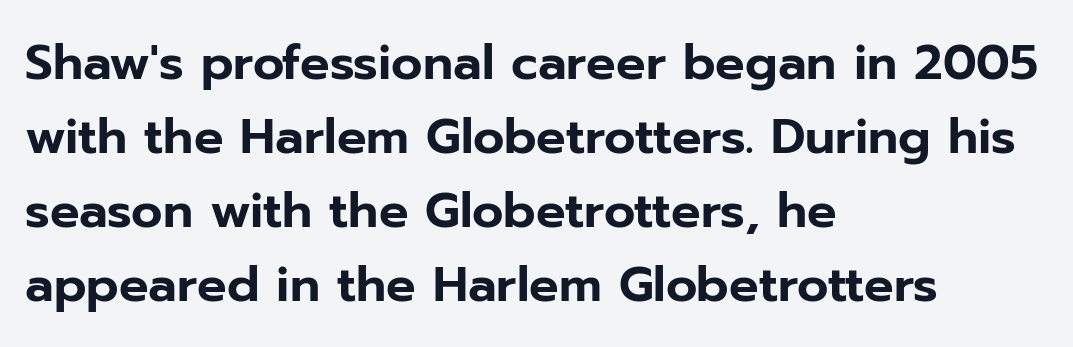
{"serif": "no", "italic": "no", "width": "normal", "stroke_contrast": "low", "x_height": "medium", "monospaced": "no", "underline": "no", "align": "left", "line_spacing": "normal", "line_spacing_ratio": 1.51, "letter_spacing": "normal", "letter_spacing_em": 0.0, "glyph_px": 49}
